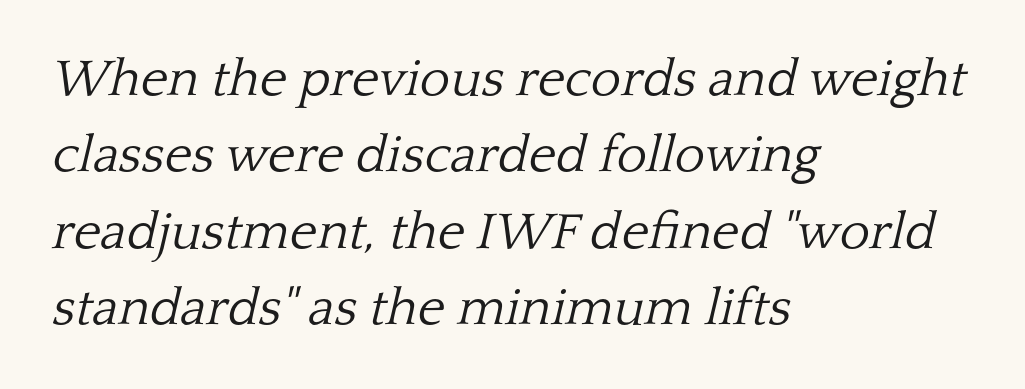
The image shows 52 px light serif type, italic (leaning right); set left-aligned, normal line spacing (1.47x), normal letter spacing, not underlined; low stroke contrast and a medium x-height.
